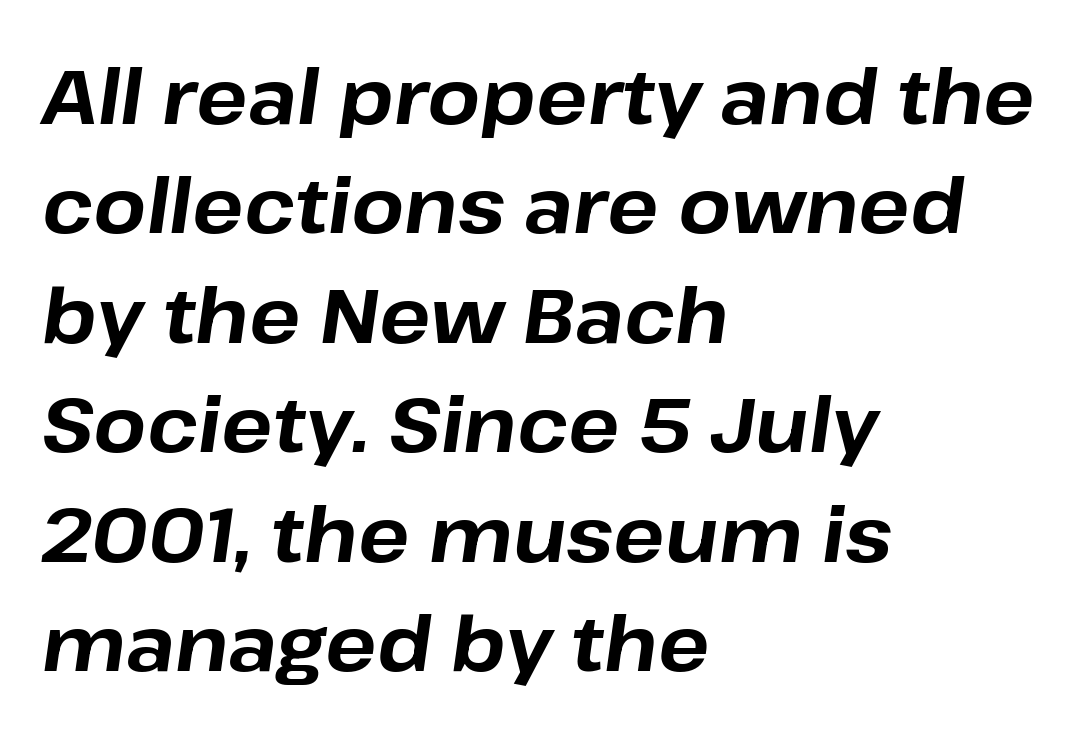
{"italic": "yes", "lean": "right", "slant_degrees": 8, "bold": "yes", "weight": "bold", "width": "normal", "stroke_contrast": "low", "x_height": "medium", "monospaced": "no", "underline": "no", "align": "left", "line_spacing": "normal", "line_spacing_ratio": 1.44, "letter_spacing": "normal", "letter_spacing_em": 0.0, "glyph_px": 76}
